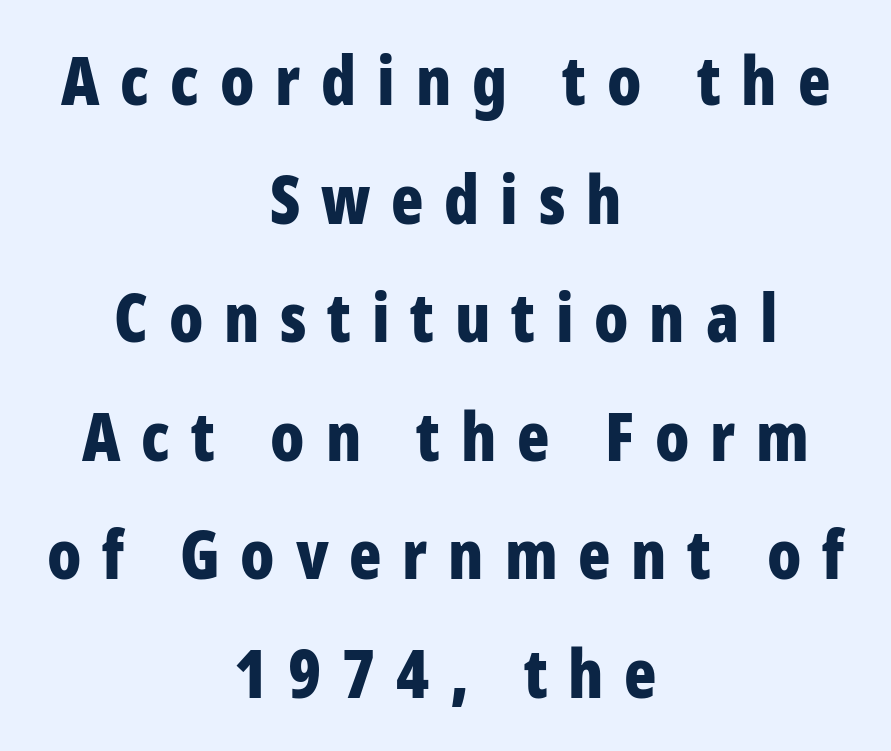
Q: Is the text bold? A: Yes.
Q: Is the text italic (slanted)? A: No, it is upright.
Q: Is the typeface a serif or a sans-serif typeface? A: Sans-serif.
Q: Is the text underlined? A: No.
Q: How is the paragraph aligned? A: Centered.
Q: Is the spacing between letters normal or unusually wide? A: Unusually wide.
Q: Width (condensed, normal, or wide)? A: Condensed.
Q: Stroke contrast? A: Low.
Q: x-height? A: Medium.
Q: Monospaced? A: No.
